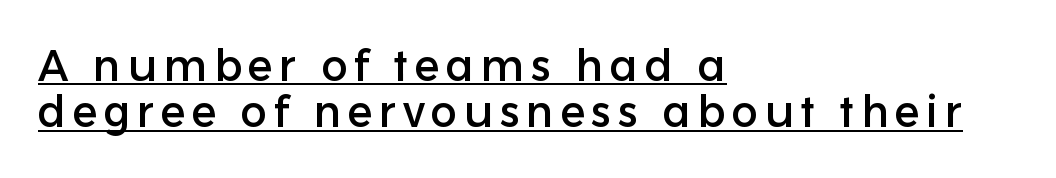
{"serif": "no", "italic": "no", "width": "normal", "stroke_contrast": "low", "x_height": "medium", "monospaced": "no", "underline": "yes", "align": "left", "line_spacing": "tight", "line_spacing_ratio": 1.05, "glyph_px": 44}
